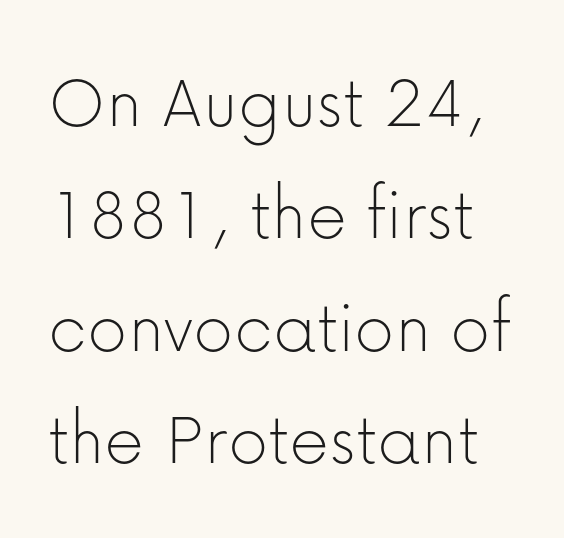
The weight would be labelled regular, book, light, or lighter still. Varying glyph widths throughout — classic text-font behaviour. Underline: absent. Students, observe: this is what conventionally led text looks like. The type family on display is of the sans-serif kind.
